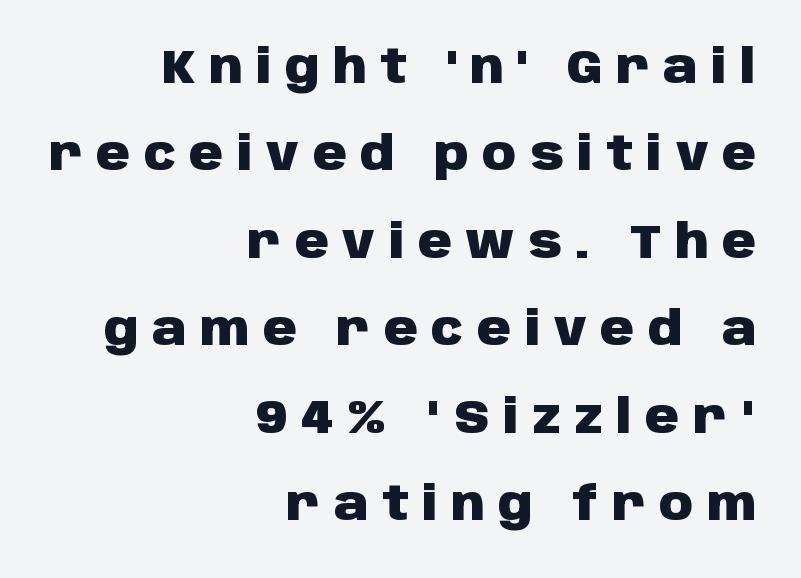
Q: Is the text bold? A: Yes.
Q: Is the text italic (slanted)? A: No, it is upright.
Q: Is the typeface a serif or a sans-serif typeface? A: Sans-serif.
Q: Is the text underlined? A: No.
Q: How is the paragraph aligned? A: Right-aligned.
Q: Is the spacing between letters normal or unusually wide? A: Unusually wide.
Q: Width (condensed, normal, or wide)? A: Normal.
Q: Stroke contrast? A: Low.
Q: x-height? A: Large.
Q: Monospaced? A: No.
